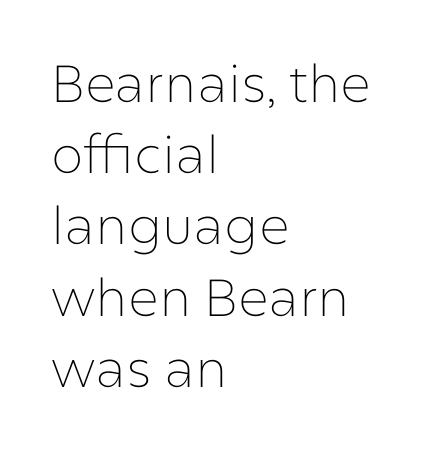
Q: Is the text bold? A: No.
Q: Is the text italic (slanted)? A: No, it is upright.
Q: Is the typeface a serif or a sans-serif typeface? A: Sans-serif.
Q: Is the text underlined? A: No.
Q: How is the paragraph aligned? A: Left-aligned.
Q: Is the spacing between letters normal or unusually wide? A: Normal.
Q: Is the spacing between lines tight, normal or loose? A: Normal.
Q: Width (condensed, normal, or wide)? A: Normal.
Q: Stroke contrast? A: Low.
Q: x-height? A: Medium.
Q: Monospaced? A: No.
